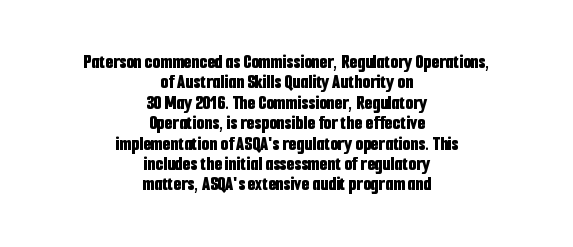
Q: Is the text bold? A: Yes.
Q: Is the text italic (slanted)? A: No, it is upright.
Q: Is the text underlined? A: No.
Q: How is the paragraph aligned? A: Centered.
Q: Is the spacing between letters normal or unusually wide? A: Normal.
Q: Is the spacing between lines tight, normal or loose? A: Tight.
